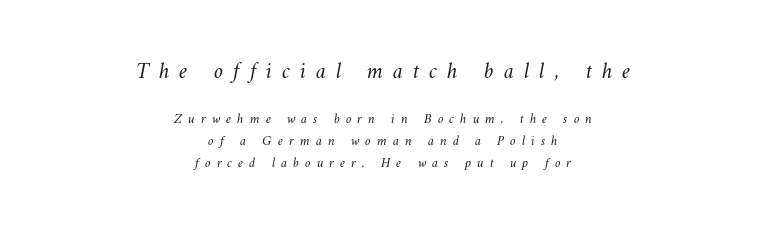
{"bold": "no", "underline": "no", "align": "center", "line_spacing": "normal", "line_spacing_ratio": 1.59, "letter_spacing": "wide", "letter_spacing_em": 0.43, "larger_block": "first", "size_ratio": 1.64, "glyph_px": 23}
